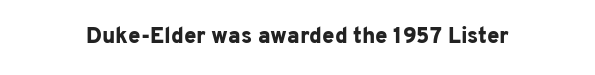
Q: Is the text bold? A: Yes.
Q: Is the text italic (slanted)? A: No, it is upright.
Q: Is the text underlined? A: No.
Q: Is the spacing between letters normal or unusually wide? A: Normal.
